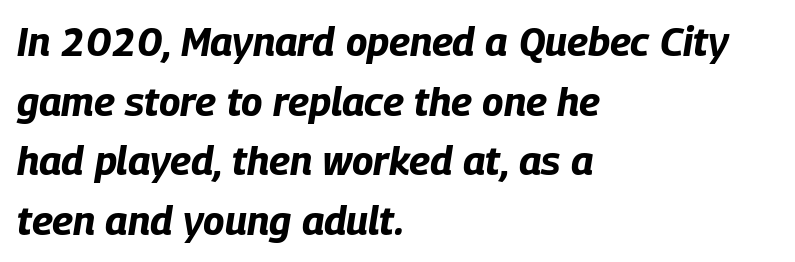
{"italic": "yes", "lean": "right", "slant_degrees": 9, "bold": "yes", "weight": "bold", "width": "condensed", "stroke_contrast": "low", "x_height": "large", "monospaced": "no", "underline": "no", "align": "left", "line_spacing": "normal", "line_spacing_ratio": 1.49, "letter_spacing": "normal", "letter_spacing_em": 0.0, "glyph_px": 40}
